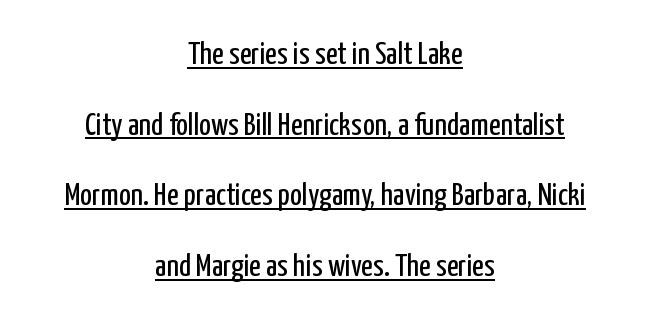
In terms of posture, this sample is upright. Tracking here is standard; glyphs follow each other at the usual distance. You could not count columns in this text — the font is proportionally spaced. The typesetter has applied underlining to the passage shown. Nothing heavy about these letters — not bold at all.
